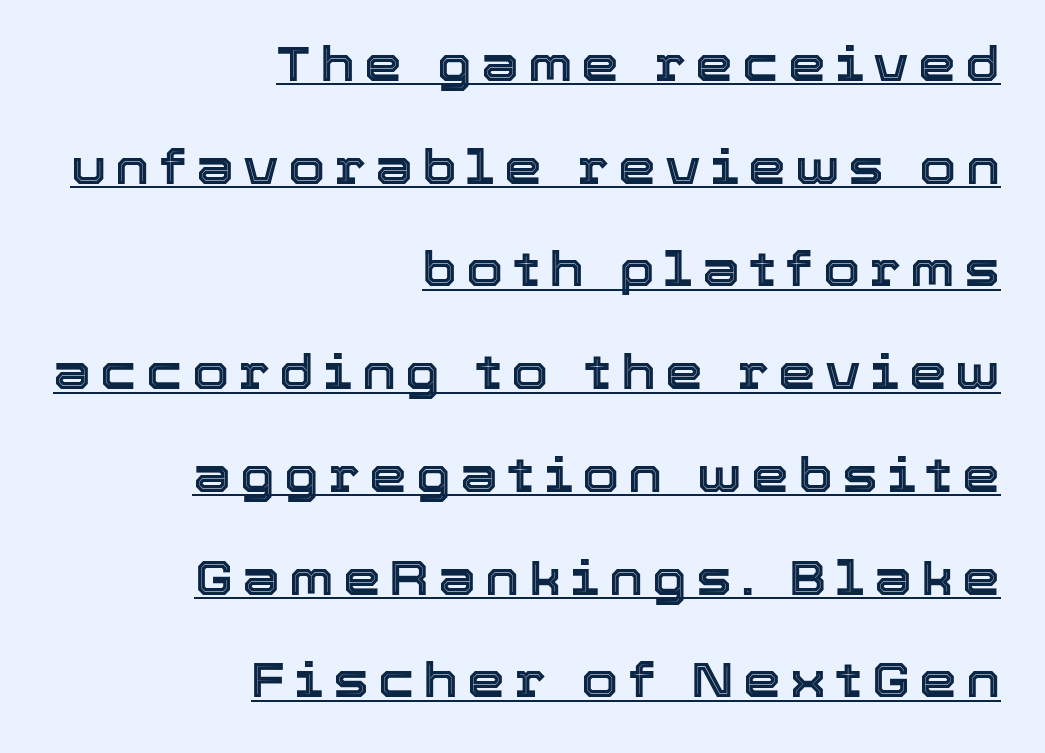
Quick note: underline on. Character widths vary here, with narrow letters taking less room than wide ones. These lines stack with their right ends in a neat column. The rendering uses a large line-height, opening up the rows. No italicization has been applied; the sample stays upright.
